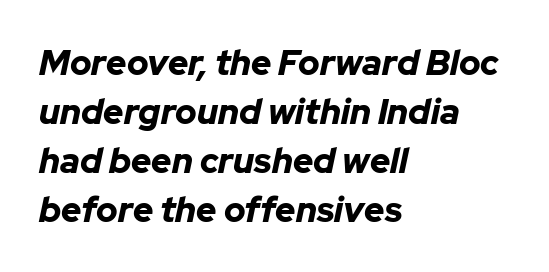
Q: Is the text bold? A: Yes.
Q: Is the text italic (slanted)? A: Yes, it leans right by about 12 degrees.
Q: Is the text underlined? A: No.
Q: How is the paragraph aligned? A: Left-aligned.
Q: Is the spacing between letters normal or unusually wide? A: Normal.
Q: Is the spacing between lines tight, normal or loose? A: Normal.
Q: Width (condensed, normal, or wide)? A: Normal.
Q: Stroke contrast? A: Low.
Q: x-height? A: Medium.
Q: Monospaced? A: No.
